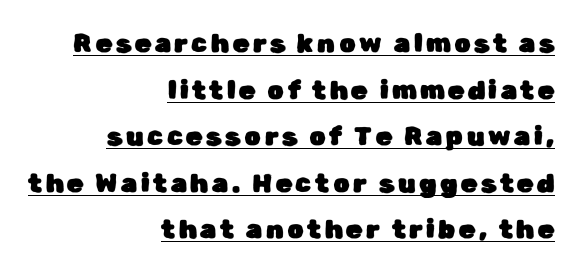
The image shows 26 px text type, upright; set right-aligned, line spacing 1.79x, underlined.
